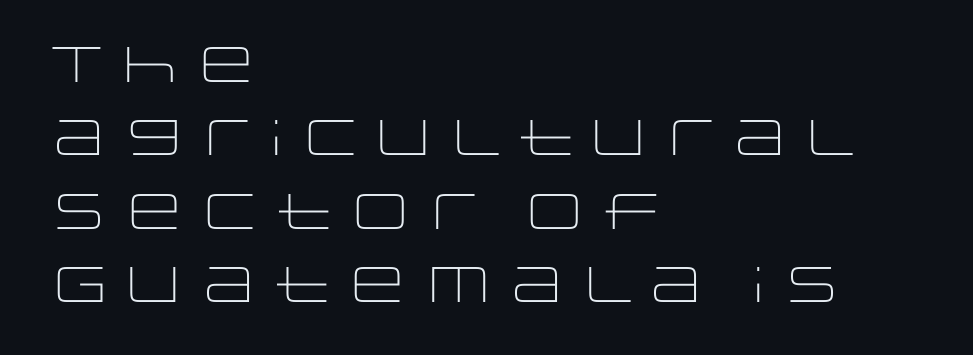
These lines are set flush left with a ragged right edge. Check where the strokes stop: nothing finishes them off — pure sans. Rule under the text: the space is simply empty. You can tell it's not italic because the verticals are truly vertical. You could not count columns in this text — the font is proportionally spaced.
